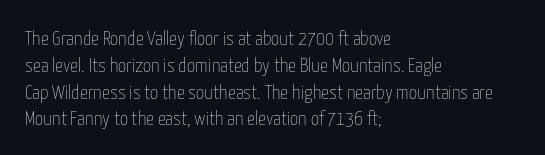
Q: Is the text bold? A: No.
Q: Is the text italic (slanted)? A: No, it is upright.
Q: Is the text underlined? A: No.
Q: How is the paragraph aligned? A: Left-aligned.
Q: Is the spacing between letters normal or unusually wide? A: Normal.
Q: Is the spacing between lines tight, normal or loose? A: Normal.
